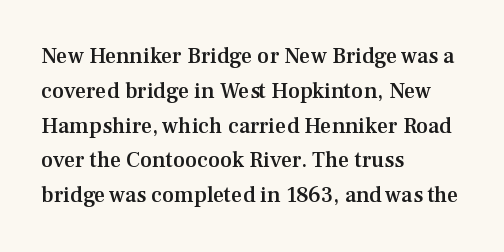
The image shows 22 px text type, upright; set left-aligned, normal line spacing (1.58x), normal letter spacing, not underlined.
